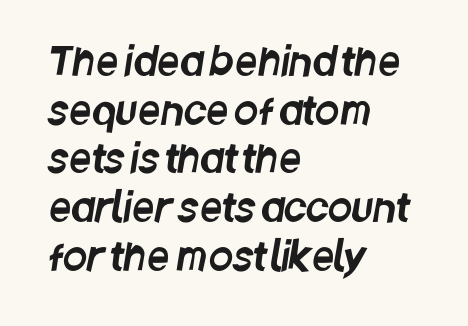
{"serif": "no", "width": "condensed", "stroke_contrast": "low", "x_height": "large", "monospaced": "no", "underline": "no", "align": "left", "line_spacing": "normal", "line_spacing_ratio": 1.25, "letter_spacing": "normal", "letter_spacing_em": 0.0, "glyph_px": 39}
